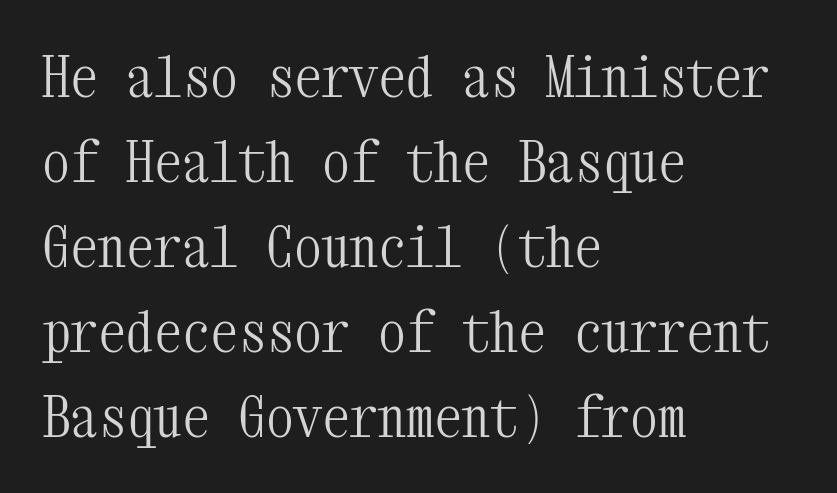
{"serif": "yes", "italic": "no", "bold": "no", "weight": "light", "width": "condensed", "stroke_contrast": "medium", "x_height": "medium", "monospaced": "yes", "underline": "no", "align": "left", "line_spacing": "normal", "line_spacing_ratio": 1.52, "letter_spacing": "normal", "letter_spacing_em": 0.0, "glyph_px": 56}
